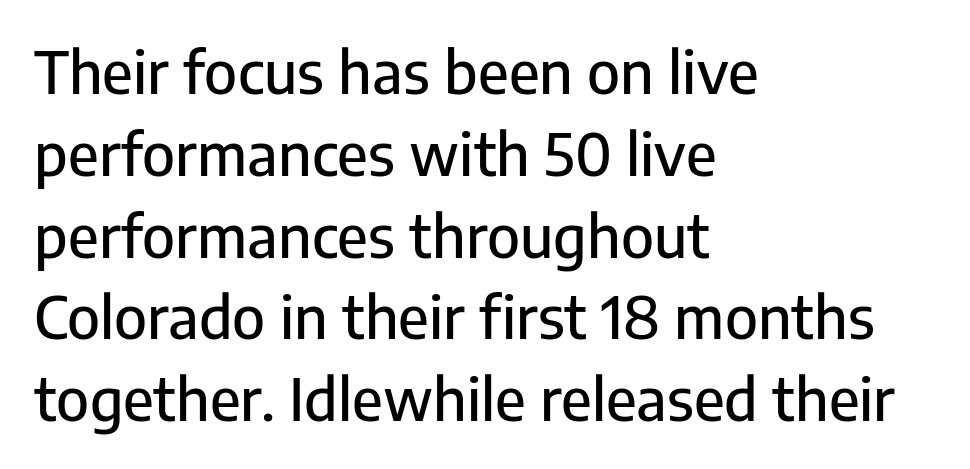
Line starts are locked; line ends wander. Any mark beneath the type? The region is blank. This sample keeps an unexceptional amount of space between lines. The gaps between neighbouring characters are ordinary and unremarkable. A typesetter would call this proportional, since set widths differ per character.
